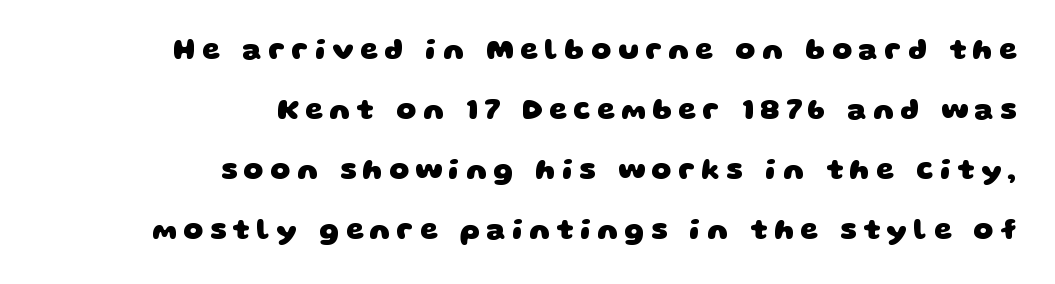
Short and long lines alike share a common ending point at right. The words here are not underlined. This sample uses a sans-serif face. You could only call the tracking loose — the letters float apart. You could not count columns in this text — the font is proportionally spaced.
